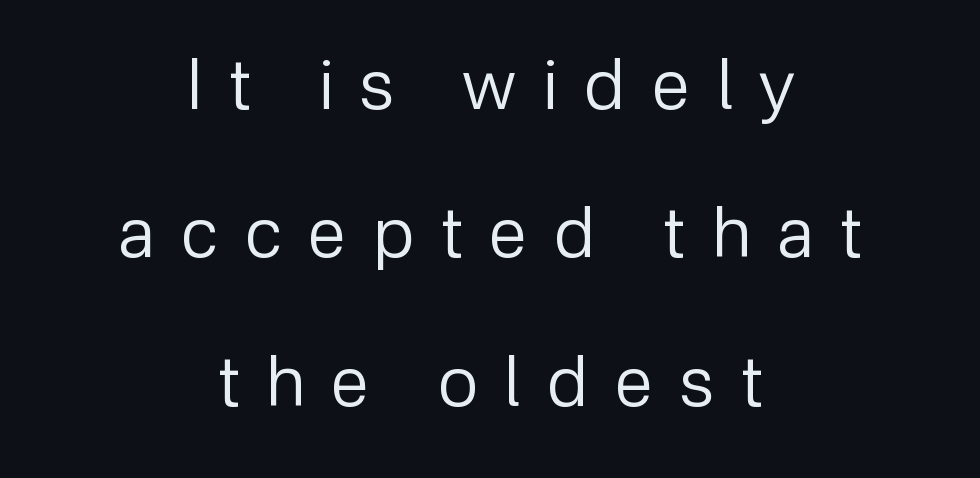
Q: Is the text bold? A: No.
Q: Is the text italic (slanted)? A: No, it is upright.
Q: Is the typeface a serif or a sans-serif typeface? A: Sans-serif.
Q: Is the text underlined? A: No.
Q: How is the paragraph aligned? A: Centered.
Q: Is the spacing between letters normal or unusually wide? A: Unusually wide.
Q: Is the spacing between lines tight, normal or loose? A: Loose.
Q: Width (condensed, normal, or wide)? A: Normal.
Q: Stroke contrast? A: Low.
Q: x-height? A: Medium.
Q: Monospaced? A: No.
